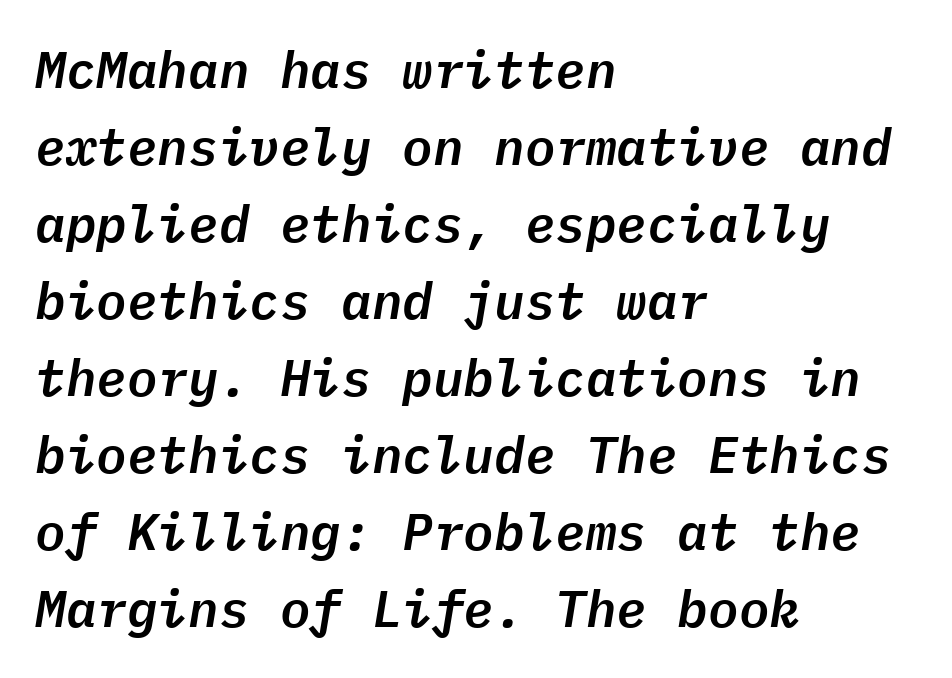
Every row of glyphs begins at an identical x-position on the left. If you measured baseline to baseline, you'd find a middling distance. Any mark beneath the type? The region is blank. The passage shown is typed in a monospace face where columns stay perfectly aligned. Glyph-to-glyph distance matches everyday printed text.
